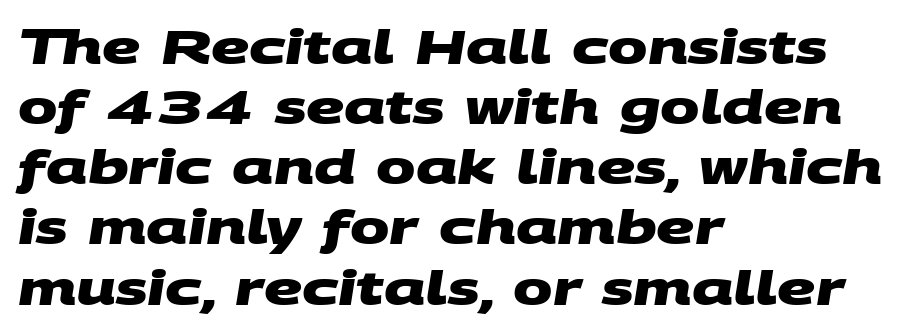
Q: Is the text bold? A: Yes.
Q: Is the typeface a serif or a sans-serif typeface? A: Sans-serif.
Q: Is the text underlined? A: No.
Q: How is the paragraph aligned? A: Left-aligned.
Q: Is the spacing between letters normal or unusually wide? A: Normal.
Q: Is the spacing between lines tight, normal or loose? A: Normal.
Q: Width (condensed, normal, or wide)? A: Wide.
Q: Stroke contrast? A: Medium.
Q: x-height? A: Large.
Q: Monospaced? A: No.
